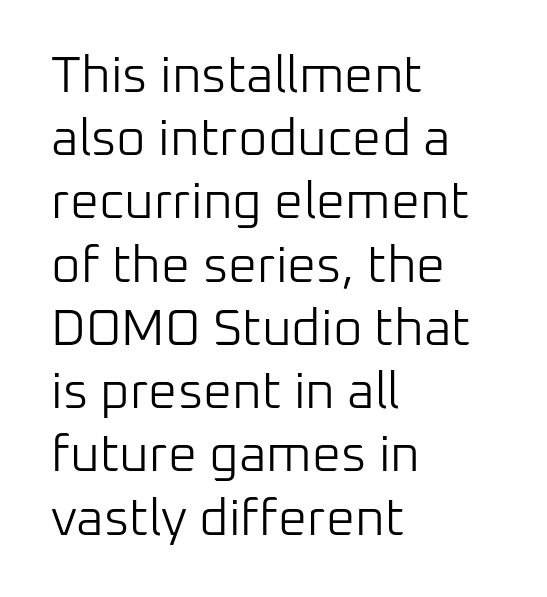
{"serif": "no", "italic": "no", "bold": "no", "weight": "light", "width": "normal", "stroke_contrast": "low", "x_height": "medium", "monospaced": "no", "underline": "no", "align": "left", "line_spacing_ratio": 1.24, "letter_spacing": "normal", "letter_spacing_em": 0.0, "glyph_px": 51}
